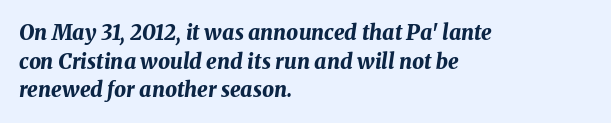
The image shows 21 px bold type, italic (leaning right); set left-aligned, normal line spacing (1.36x), normal letter spacing, not underlined.
